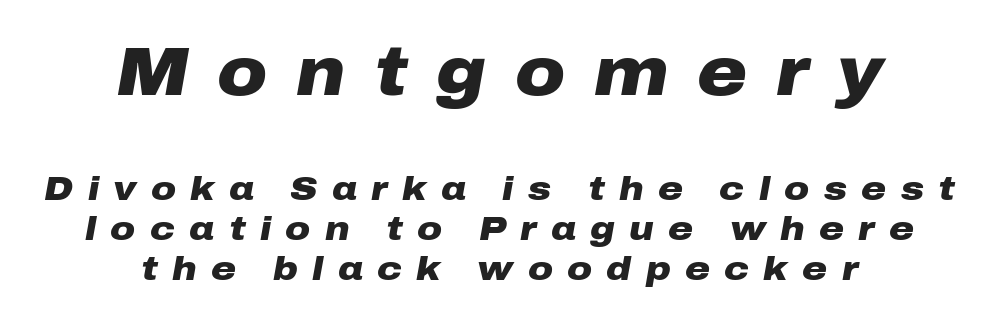
Q: Is the text bold? A: Yes.
Q: Is the text italic (slanted)? A: Yes, it leans right by about 10 degrees.
Q: Is the text underlined? A: No.
Q: How is the paragraph aligned? A: Centered.
Q: Is the spacing between letters normal or unusually wide? A: Unusually wide.
Q: Which block of text is set in a larger size, the first (top) or the second (bottom)? A: The first (top) one.
Q: Width (condensed, normal, or wide)? A: Wide.
Q: Stroke contrast? A: Low.
Q: x-height? A: Medium.
Q: Monospaced? A: No.
